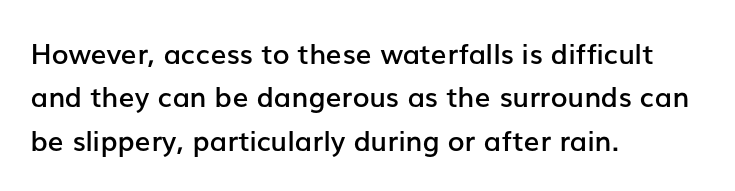
{"serif": "no", "italic": "no", "bold": "semi", "weight": "semibold", "width": "normal", "stroke_contrast": "low", "x_height": "medium", "monospaced": "no", "underline": "no", "align": "left", "line_spacing": "normal", "line_spacing_ratio": 1.55, "letter_spacing": "normal", "letter_spacing_em": 0.0, "glyph_px": 28}
